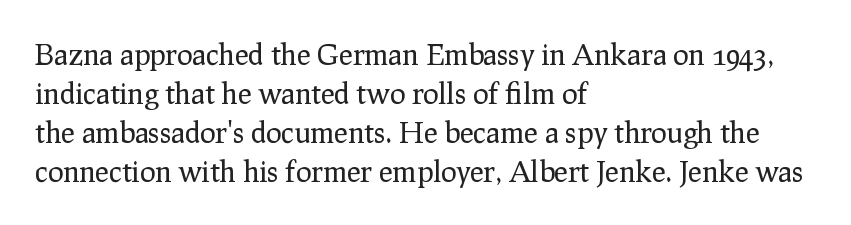
Compared with typical paragraphs, the rows here are spaced about the same. In terms of letterform style, serifs are clearly present. The typesetter chose a ragged-right arrangement here. No heavy texture on the line: the type isn't bold. Think of a printed novel: that variable character pitch is what you see here.
